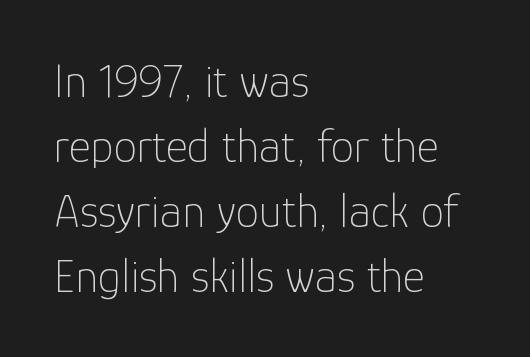
This sample uses an upright cut, with every glyph sitting square on the baseline. The rows are spaced the way most documents space them. These lines are set flush left with a ragged right edge. Each letter keeps its own natural width here, so spacing adapts to shape.
